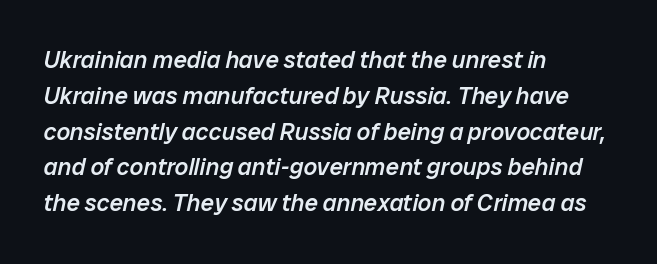
The image shows 24 px text type, italic (leaning right); set left-aligned, normal line spacing (1.49x), normal letter spacing, not underlined.
